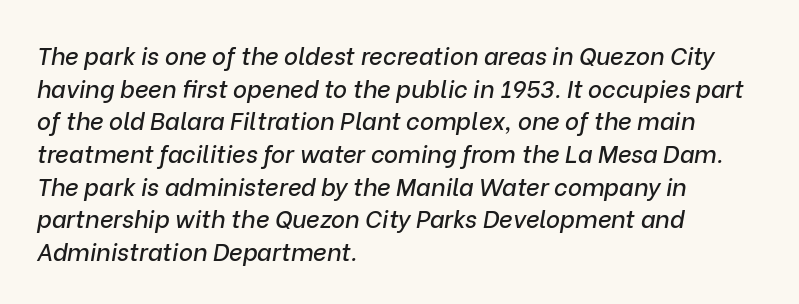
Q: Is the text italic (slanted)? A: Yes, it leans right by about 9 degrees.
Q: Is the text underlined? A: No.
Q: How is the paragraph aligned? A: Left-aligned.
Q: Is the spacing between letters normal or unusually wide? A: Normal.
Q: Is the spacing between lines tight, normal or loose? A: Normal.
